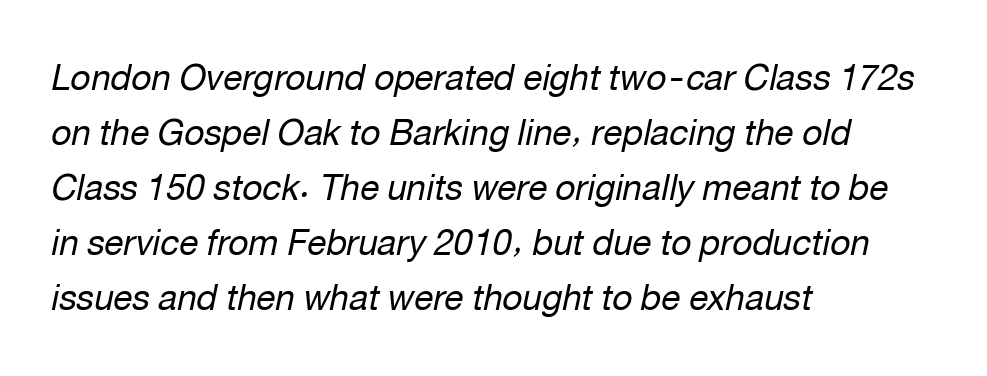
Compared with a typical body face, this is equally light or lighter still. These lines were composed using italics. The ragged edge is on the right, which tells us the setting is flush left. Letter spacing: default.
